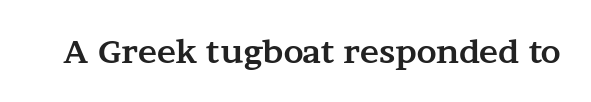
The image shows 32 px bold, wide serif type, upright; set normal letter spacing, not underlined; medium stroke contrast and a medium x-height.
